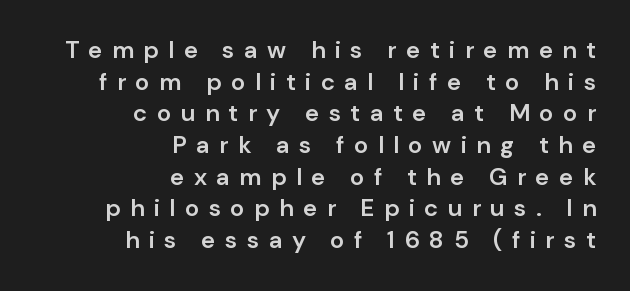
{"italic": "no", "bold": "semi", "underline": "no", "align": "right", "line_spacing": "normal", "line_spacing_ratio": 1.32, "letter_spacing": "wide", "letter_spacing_em": 0.39, "glyph_px": 24}
